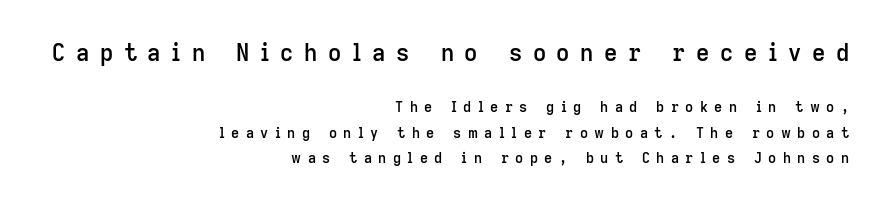
{"italic": "no", "bold": "semi", "underline": "no", "align": "right", "line_spacing_ratio": 1.82, "letter_spacing": "wide", "letter_spacing_em": 0.46, "larger_block": "first", "size_ratio": 1.64, "glyph_px": 23}
